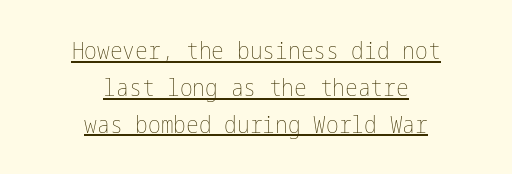
Q: Is the text bold? A: No.
Q: Is the text italic (slanted)? A: No, it is upright.
Q: Is the text underlined? A: Yes.
Q: How is the paragraph aligned? A: Centered.
Q: Is the spacing between letters normal or unusually wide? A: Normal.
Q: Is the spacing between lines tight, normal or loose? A: Normal.
